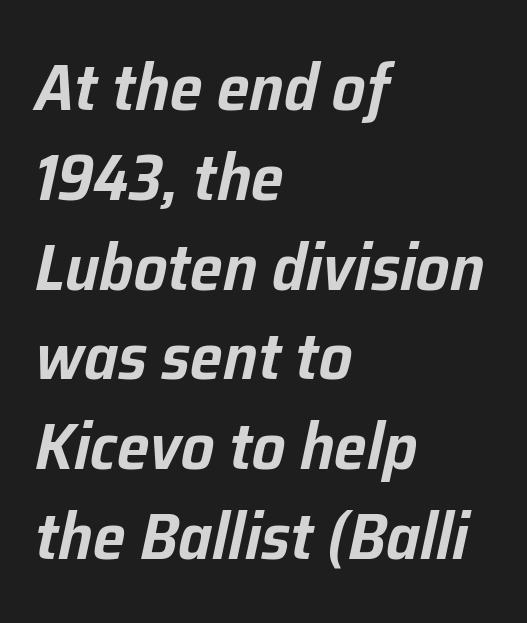
The image shows 66 px text type, italic (leaning right); set left-aligned, normal line spacing (1.36x), normal letter spacing, not underlined; low stroke contrast and a medium x-height.
